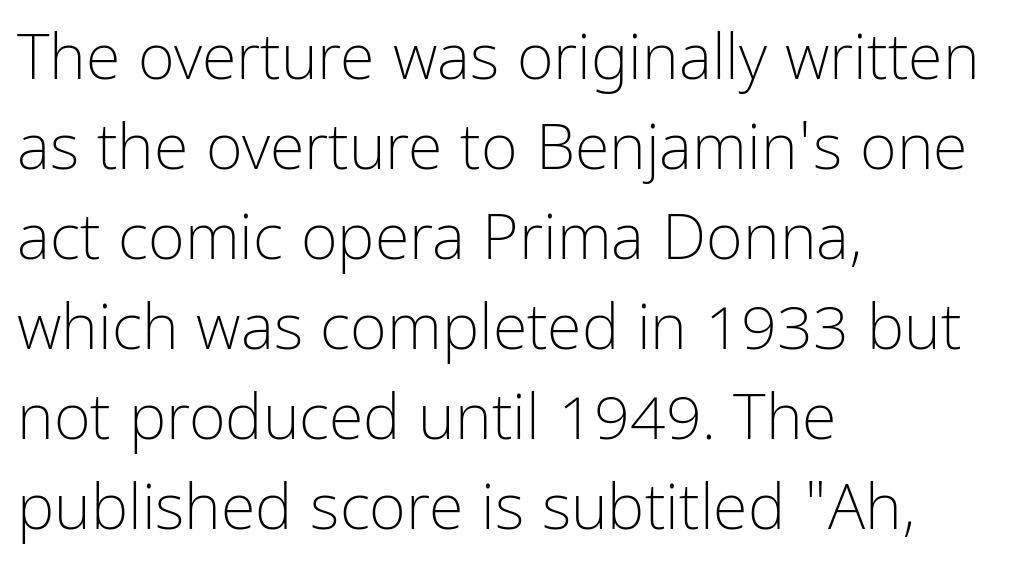
{"serif": "no", "italic": "no", "bold": "no", "weight": "light", "width": "condensed", "stroke_contrast": "low", "x_height": "medium", "monospaced": "no", "underline": "no", "align": "left", "line_spacing": "normal", "line_spacing_ratio": 1.43, "letter_spacing": "normal", "letter_spacing_em": 0.0, "glyph_px": 63}
